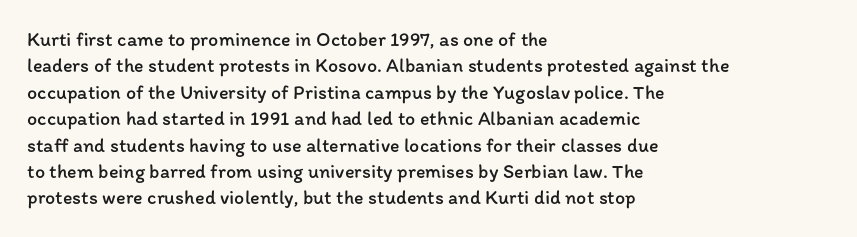
{"italic": "no", "bold": "no", "underline": "no", "align": "left", "line_spacing": "normal", "line_spacing_ratio": 1.32, "letter_spacing": "normal", "letter_spacing_em": 0.0, "glyph_px": 20}
